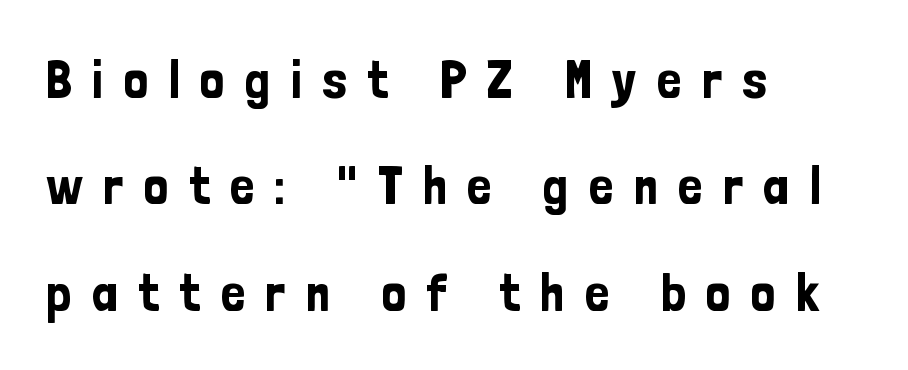
The image shows 54 px condensed sans-serif type, upright; set left-aligned, loose line spacing (1.97x), unusually wide letter spacing (+0.38 em), not underlined; low stroke contrast and a medium x-height.
